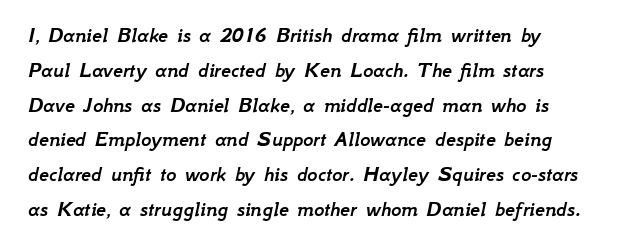
Q: Is the text italic (slanted)? A: Yes, it leans right by about 12 degrees.
Q: Is the text underlined? A: No.
Q: Is the spacing between letters normal or unusually wide? A: Normal.
Q: Is the spacing between lines tight, normal or loose? A: Normal.
